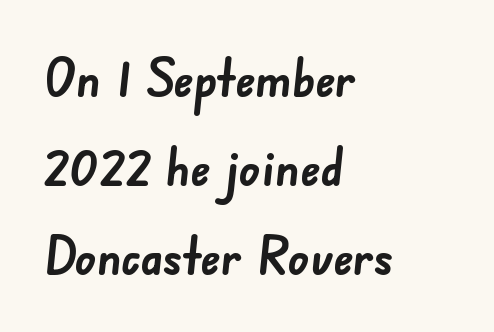
The image shows 52 px semibold sans-serif type; set left-aligned, line spacing 1.71x, normal letter spacing, not underlined; low stroke contrast and a small x-height.
